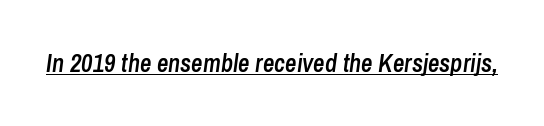
Slanted lettering throughout. Caption: standard tracking, unaltered. The glyphs have the mass of a demibold cut, below bold. Beneath each row of characters lies a ruled line.
